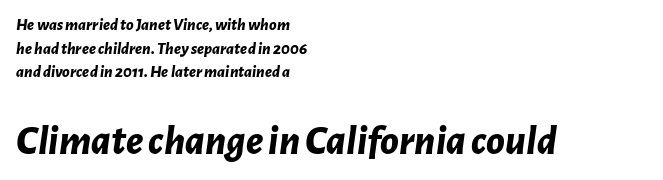
{"italic": "yes", "lean": "right", "slant_degrees": 7, "bold": "yes", "weight": "bold", "width": "normal", "stroke_contrast": "low", "x_height": "medium", "monospaced": "no", "underline": "no", "align": "left", "line_spacing": "normal", "line_spacing_ratio": 1.39, "letter_spacing": "normal", "letter_spacing_em": 0.0, "larger_block": "second", "size_ratio": 2.47, "glyph_px": 42}
